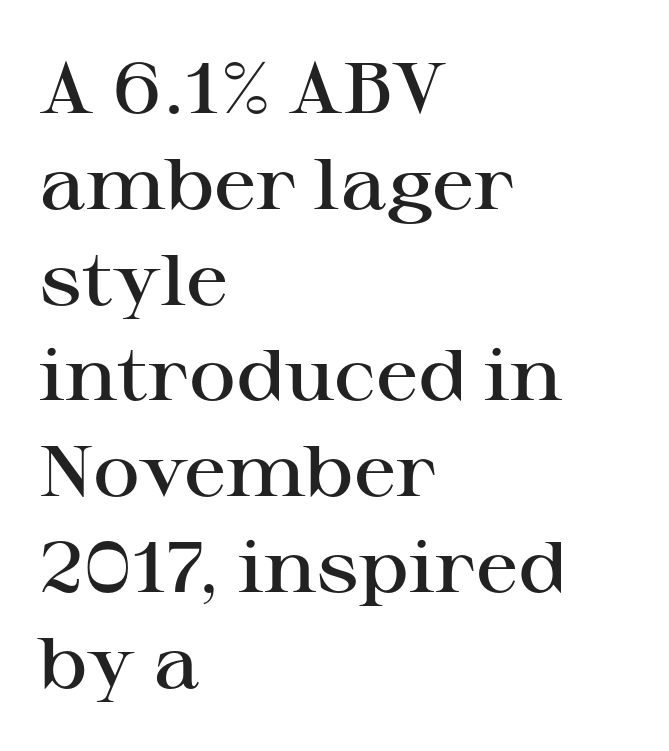
The image shows 72 px semibold, wide serif type, upright; set left-aligned, normal line spacing (1.33x), normal letter spacing, not underlined; high stroke contrast and a medium x-height.
